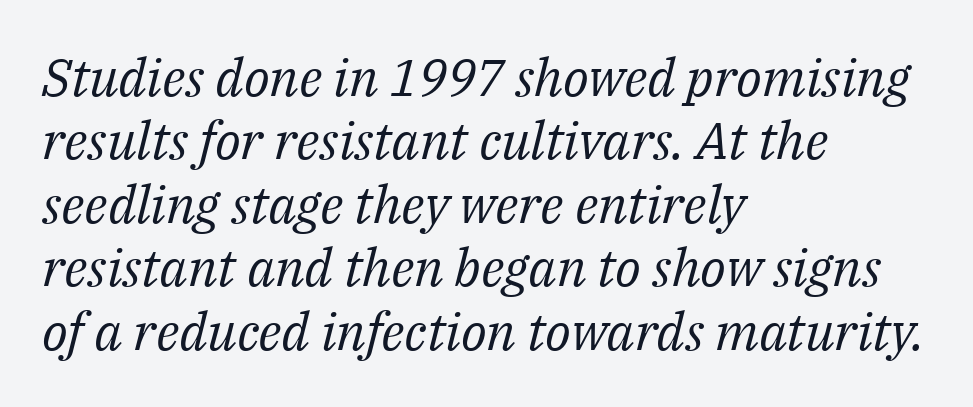
The image shows 52 px regular-weight serif type, italic (leaning right); set left-aligned, line spacing 1.22x, normal letter spacing, not underlined; medium stroke contrast and a medium x-height.
